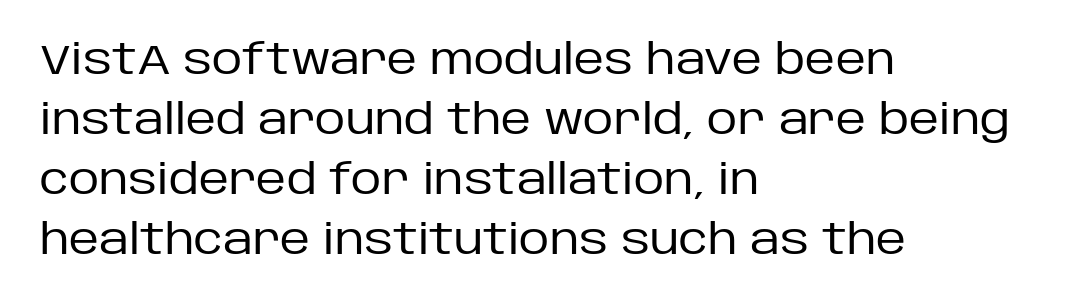
The image shows 42 px regular-weight sans-serif type, upright; set left-aligned, normal line spacing (1.43x), normal letter spacing, not underlined; low stroke contrast and a large x-height.
